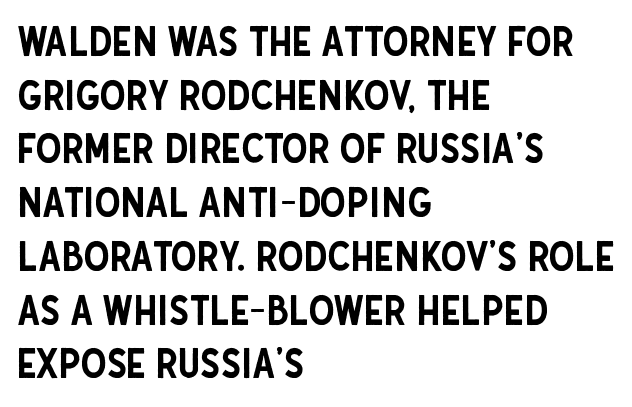
The image shows 41 px condensed sans-serif type, upright; set left-aligned, normal line spacing (1.31x), normal letter spacing, not underlined; low stroke contrast and a large x-height.
